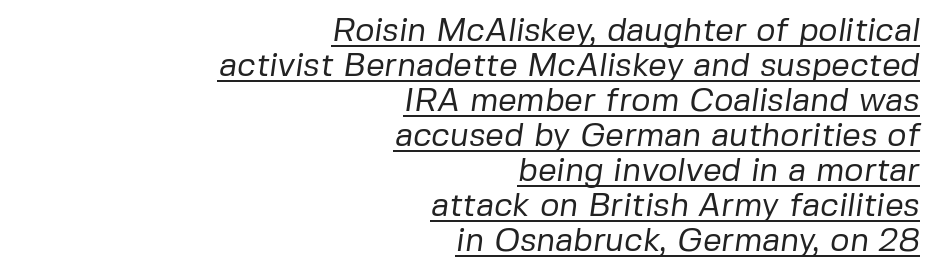
Students, observe the line beneath the letters — that is underlining. Quick note: interline space is minimal. The characters are drawn with everyday or finer stroke widths. Is this a fixed-width face? No — the glyphs have proportional, varying widths. The paragraph shown leans on its right margin.
